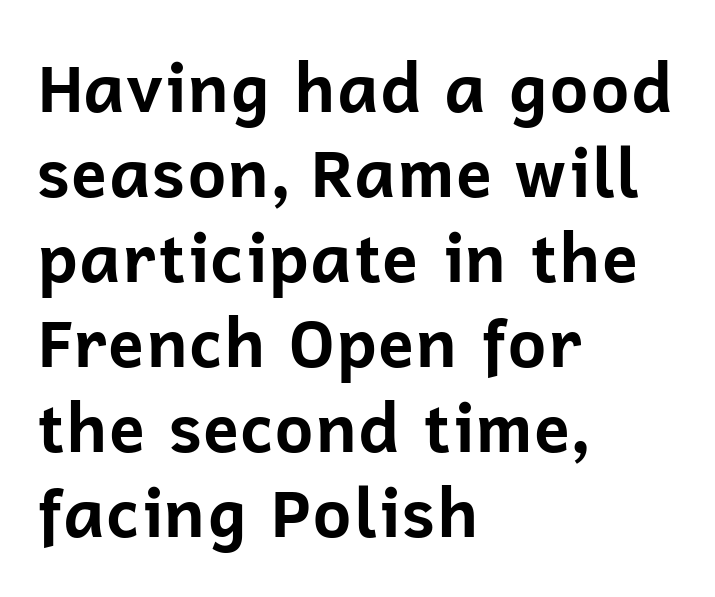
{"serif": "no", "italic": "no", "bold": "yes", "weight": "bold", "width": "normal", "stroke_contrast": "low", "x_height": "medium", "monospaced": "no", "underline": "no", "align": "left", "line_spacing": "normal", "line_spacing_ratio": 1.27, "letter_spacing": "normal", "letter_spacing_em": 0.0, "glyph_px": 67}
